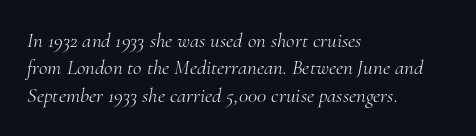
The area under the type is left untouched. Observe the ordinary spacing: letters are neighbours, not strangers. The ragged edge is on the right, which tells us the setting is flush left. The letters are slanted; this is an italic face. On a weight scale, this lands at 450 or below.
